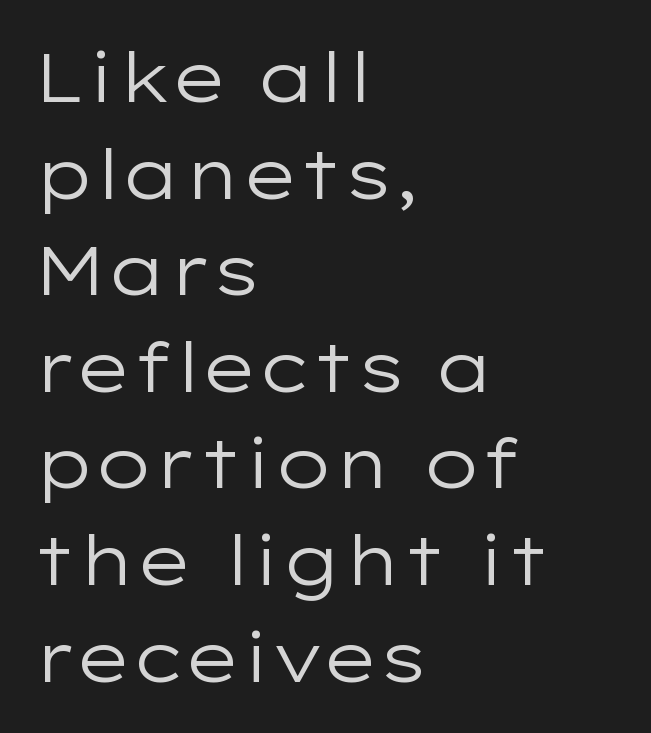
Every stem runs plumb, perpendicular to the baseline. You could not count columns in this text — the font is proportionally spaced. Font category for this specimen: sans-serif. The rag falls on the right side of this text block.
